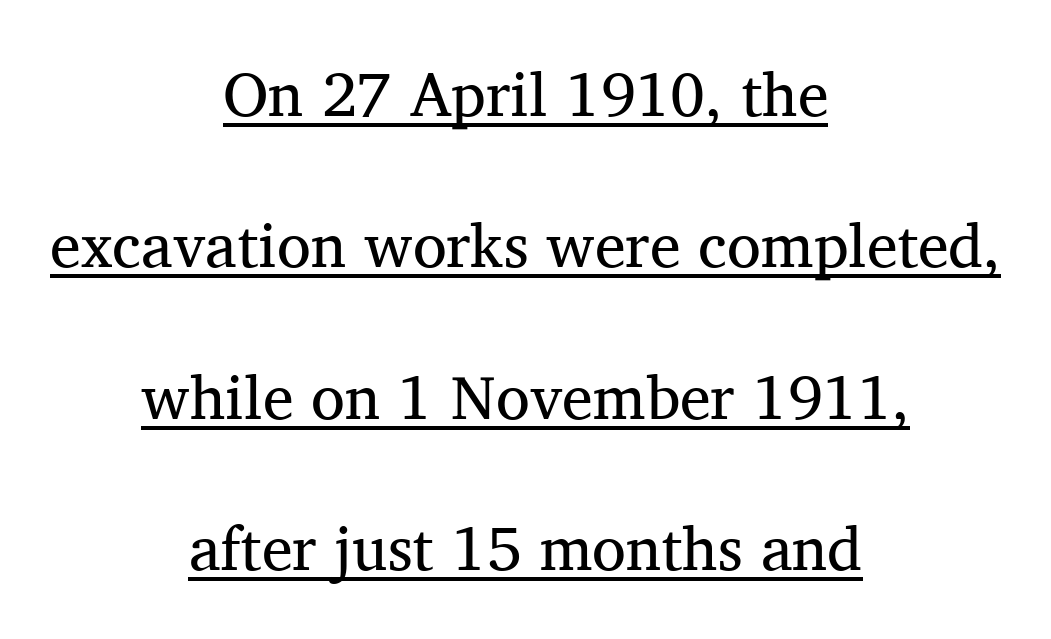
The whitespace from short lines is split evenly between both sides. Note the varied advance widths — an 'i' is clearly narrower than an 'm'. No chunkiness to these letters — they're not bold. Font category for this specimen: serif. Upright lettering throughout. Has an underline been added? It has.
